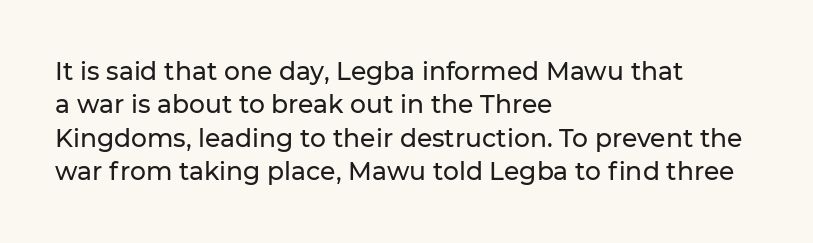
Students, observe: this is what conventionally led text looks like. Observe the ordinary spacing: letters are neighbours, not strangers. Designer's note — italics off, roman on. The specimen omits any rule beneath the text block's lines.
